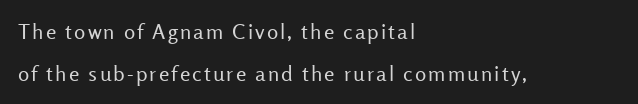
{"italic": "no", "bold": "no", "underline": "no", "align": "left", "line_spacing": "loose", "line_spacing_ratio": 1.98, "glyph_px": 21}
